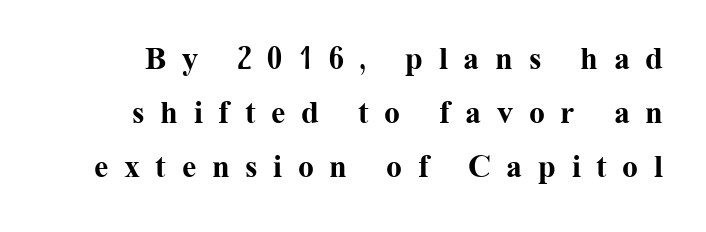
{"serif": "yes", "italic": "no", "bold": "yes", "weight": "bold", "width": "normal", "stroke_contrast": "medium", "x_height": "medium", "monospaced": "no", "underline": "no", "line_spacing": "normal", "line_spacing_ratio": 1.69, "letter_spacing": "wide", "letter_spacing_em": 0.49, "glyph_px": 32}
